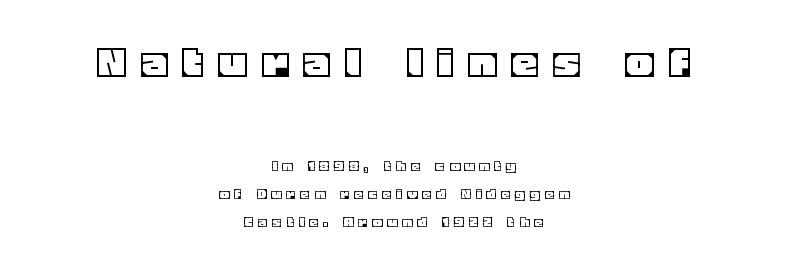
The image shows 50 px text type, upright; set centered, normal line spacing (1.66x), unusually wide letter spacing (+0.34 em), not underlined; the first (top) block is 2.94x larger; a large x-height.
